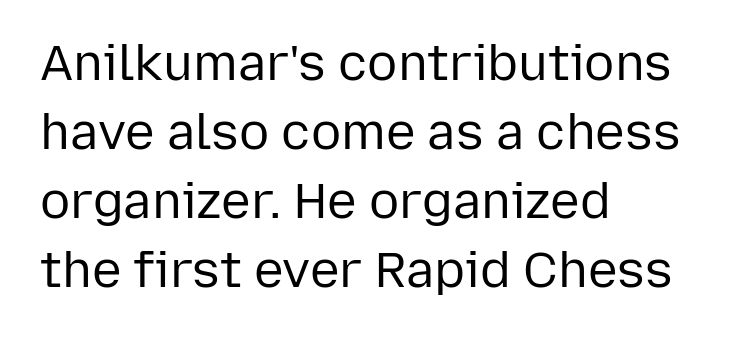
The image shows 50 px regular-weight sans-serif type, upright; set left-aligned, normal line spacing (1.38x), normal letter spacing, not underlined; low stroke contrast and a medium x-height.
